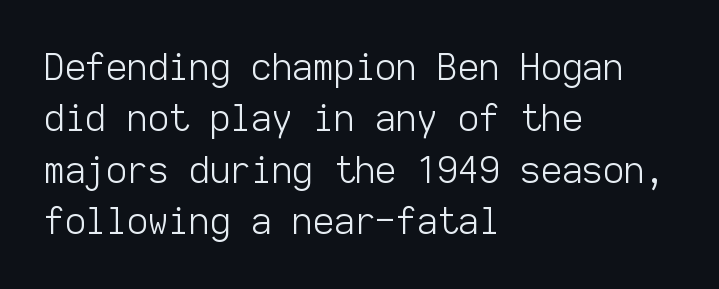
The image shows 36 px light sans-serif type, upright, monospaced; set left-aligned, normal line spacing (1.43x), normal letter spacing, not underlined; low stroke contrast and a medium x-height.
